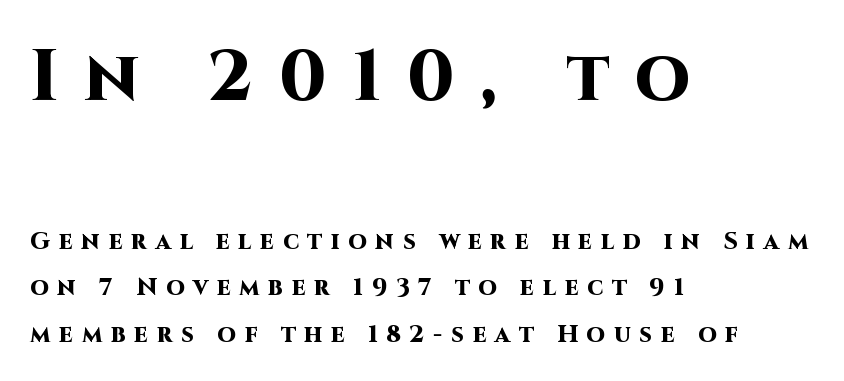
Caption: upper text group enlarged, lower text group reduced. This sample uses a sans-serif face. Chunky letters — that's bold for sure. Between one letter and the next there's a generous, obvious gap.
